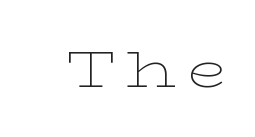
Q: Is the text bold? A: No.
Q: Is the text italic (slanted)? A: No, it is upright.
Q: Is the typeface a serif or a sans-serif typeface? A: Serif.
Q: Is the text underlined? A: No.
Q: Is the spacing between letters normal or unusually wide? A: Unusually wide.
Q: Width (condensed, normal, or wide)? A: Wide.
Q: Stroke contrast? A: Low.
Q: x-height? A: Medium.
Q: Monospaced? A: No.
